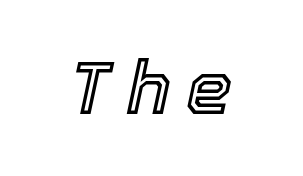
Q: Is the text italic (slanted)? A: Yes, it leans right by about 12 degrees.
Q: Is the text underlined? A: No.
Q: Is the spacing between letters normal or unusually wide? A: Unusually wide.
Q: Width (condensed, normal, or wide)? A: Normal.
Q: x-height? A: Medium.
Q: Monospaced? A: No.
